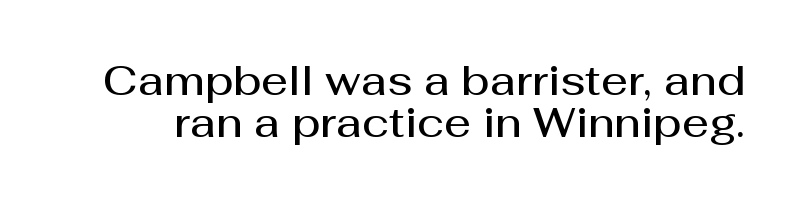
These words are printed semibold, heavier than regular yet not bold. Words appear dense and cohesive because spacing is normal. Is this a sans? Yes — the strokes have no serifs. Ordinary non-slanted type is in use.
